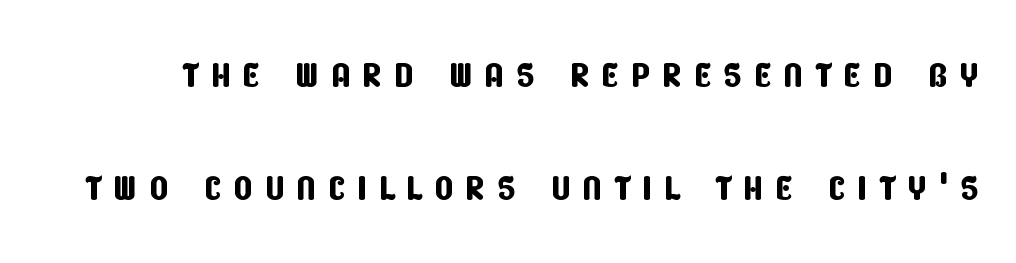
The image shows 50 px condensed sans-serif type; set loose line spacing (2.27x), unusually wide letter spacing (+0.23 em), not underlined; low stroke contrast and a large x-height.
